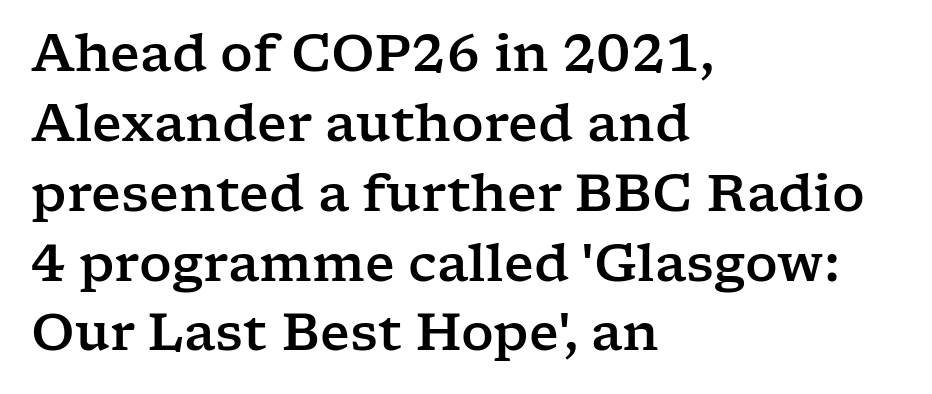
Q: Is the text italic (slanted)? A: No, it is upright.
Q: Is the typeface a serif or a sans-serif typeface? A: Serif.
Q: Is the text underlined? A: No.
Q: How is the paragraph aligned? A: Left-aligned.
Q: Is the spacing between letters normal or unusually wide? A: Normal.
Q: Is the spacing between lines tight, normal or loose? A: Normal.
Q: Width (condensed, normal, or wide)? A: Wide.
Q: Stroke contrast? A: Low.
Q: x-height? A: Medium.
Q: Monospaced? A: No.
